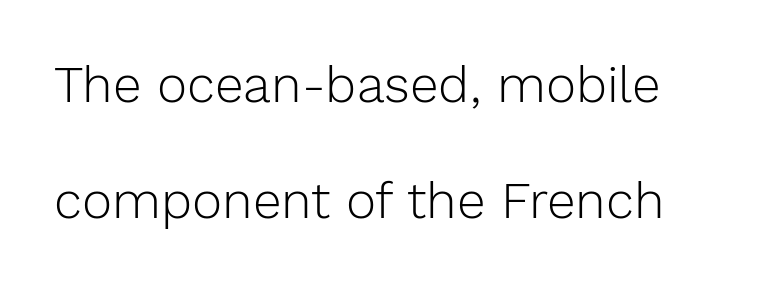
The image shows 51 px light sans-serif type, upright; set left-aligned, loose line spacing (2.27x), normal letter spacing, not underlined; low stroke contrast and a medium x-height.
